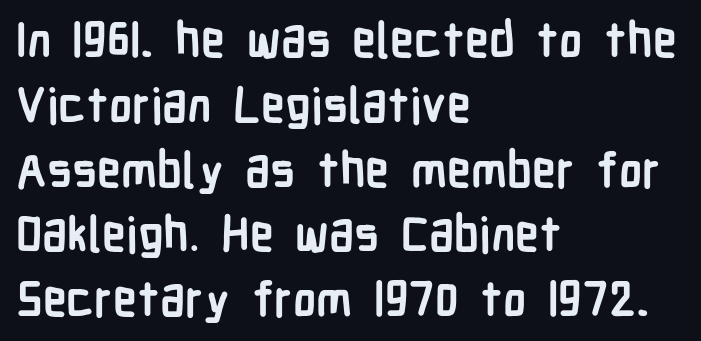
Q: Is the text bold? A: Yes.
Q: Is the text italic (slanted)? A: No, it is upright.
Q: Is the typeface a serif or a sans-serif typeface? A: Sans-serif.
Q: Is the text underlined? A: No.
Q: How is the paragraph aligned? A: Left-aligned.
Q: Is the spacing between letters normal or unusually wide? A: Normal.
Q: Is the spacing between lines tight, normal or loose? A: Normal.
Q: Width (condensed, normal, or wide)? A: Condensed.
Q: Stroke contrast? A: Low.
Q: x-height? A: Medium.
Q: Monospaced? A: No.
